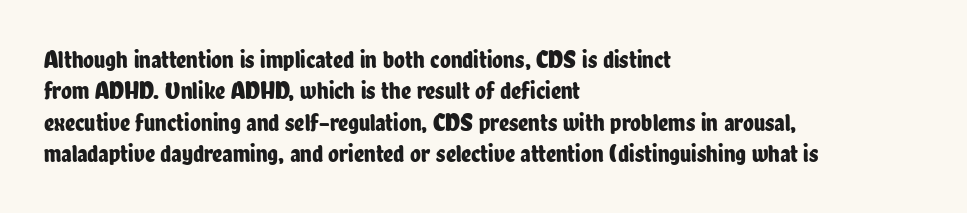
The space directly below the letters is spotless. Whoever set this chose a conventional vertical rhythm. The typesetter chose a ragged-right arrangement here. Posture: straight, roman, zero tilt. Standard letterfit; no display-style spreading of the glyphs.
